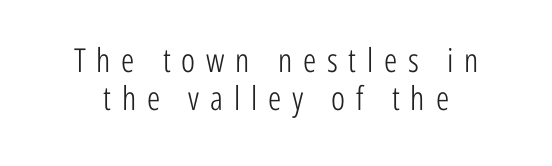
{"serif": "no", "italic": "no", "bold": "no", "weight": "light", "width": "condensed", "stroke_contrast": "low", "x_height": "medium", "monospaced": "no", "underline": "no", "line_spacing": "tight", "line_spacing_ratio": 1.15, "letter_spacing": "wide", "letter_spacing_em": 0.33, "glyph_px": 33}
